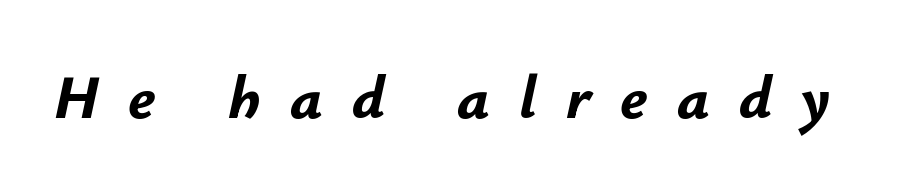
{"italic": "yes", "lean": "right", "slant_degrees": 12, "bold": "yes", "weight": "bold", "width": "normal", "stroke_contrast": "low", "x_height": "small", "monospaced": "no", "underline": "no", "letter_spacing": "wide", "letter_spacing_em": 0.48, "glyph_px": 61}
